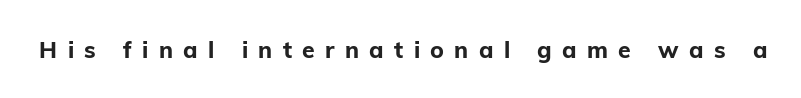
Plain, unruled lines of type. Caption: expanded tracking, letters set apart. Caption: bold face, heavy strokes. It's the straight-up-and-down kind of type.
